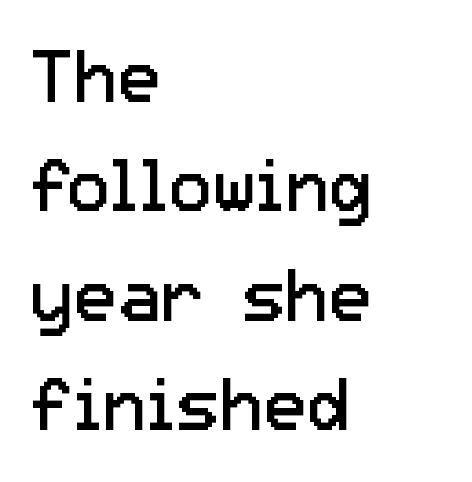
The image shows 73 px regular-weight sans-serif type, upright; set left-aligned, normal line spacing (1.5x), normal letter spacing, not underlined; low stroke contrast and a medium x-height.
